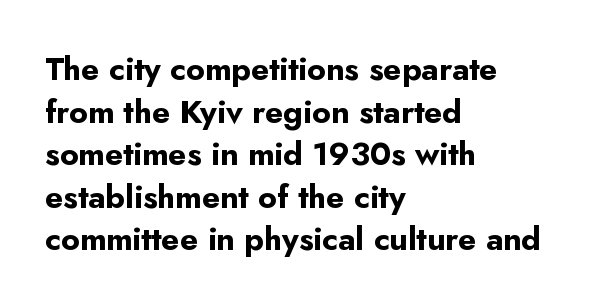
No italicization has been applied; the sample stays upright. Has an underline been added? It has not. The typesetter chose a ragged-right arrangement here. Each letter's strokes conclude bluntly, with no projecting serifs.
